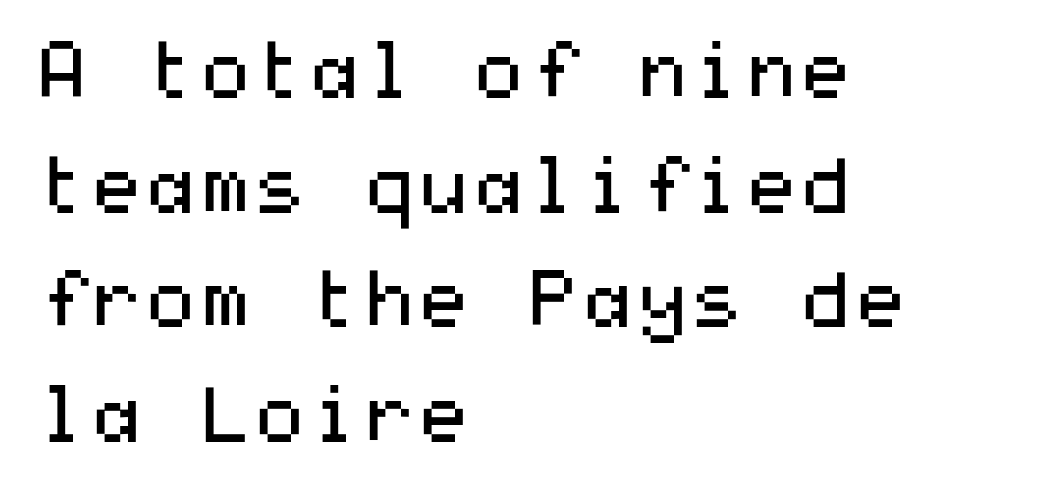
Q: Is the text bold? A: No.
Q: Is the text italic (slanted)? A: No, it is upright.
Q: Is the typeface a serif or a sans-serif typeface? A: Sans-serif.
Q: Is the text underlined? A: No.
Q: How is the paragraph aligned? A: Left-aligned.
Q: Is the spacing between letters normal or unusually wide? A: Normal.
Q: Is the spacing between lines tight, normal or loose? A: Normal.
Q: Width (condensed, normal, or wide)? A: Wide.
Q: Stroke contrast? A: Medium.
Q: x-height? A: Medium.
